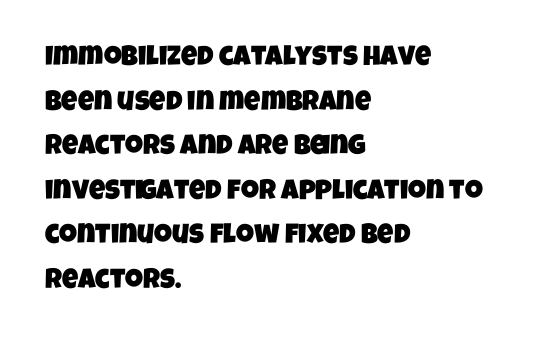
Words float on clear page, feet unadorned. Notice how descenders clear the ascenders below comfortably — that's standard leading. These lines are set flush left with a ragged right edge. You could not count columns in this text — the font is proportionally spaced. Letter spacing: default.
